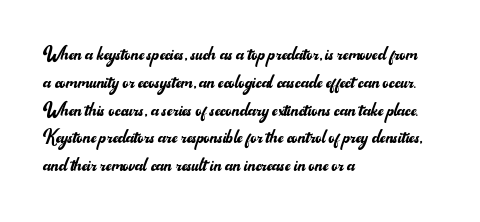
The image shows 23 px text type; set left-aligned, line spacing 1.21x, normal letter spacing, not underlined.
